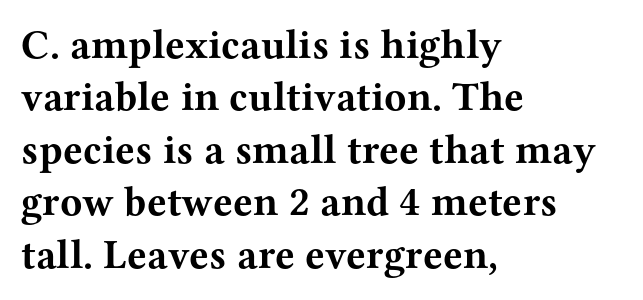
Typographic density is high because the face is bold. These lines are rendered in a variable-pitch font. The type is set solid horizontally, with unmodified tracking. Horizontal bands of white between lines are of average thickness.
